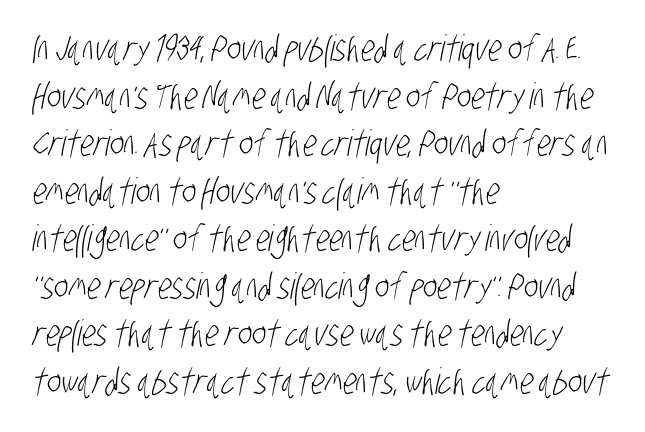
{"serif": "no", "bold": "no", "weight": "light", "width": "condensed", "stroke_contrast": "low", "x_height": "large", "monospaced": "no", "underline": "no", "align": "left", "line_spacing": "normal", "line_spacing_ratio": 1.32, "letter_spacing": "normal", "letter_spacing_em": 0.0, "glyph_px": 36}
